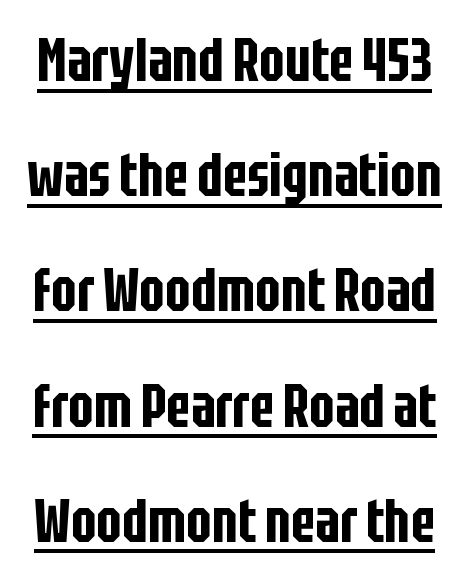
There is no visible air inserted between adjacent glyphs. Rendered with straight, roman letterforms. This sample has the flowing, uneven cadence of proportional lettering. Rows of type keep a wide berth in the vertical direction. Type style note: lacks serifs.
